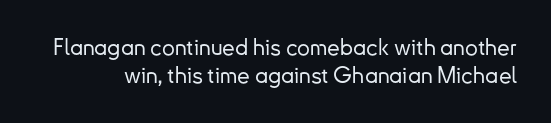
{"italic": "no", "underline": "no", "line_spacing_ratio": 1.21, "letter_spacing": "normal", "letter_spacing_em": 0.0, "glyph_px": 23}
